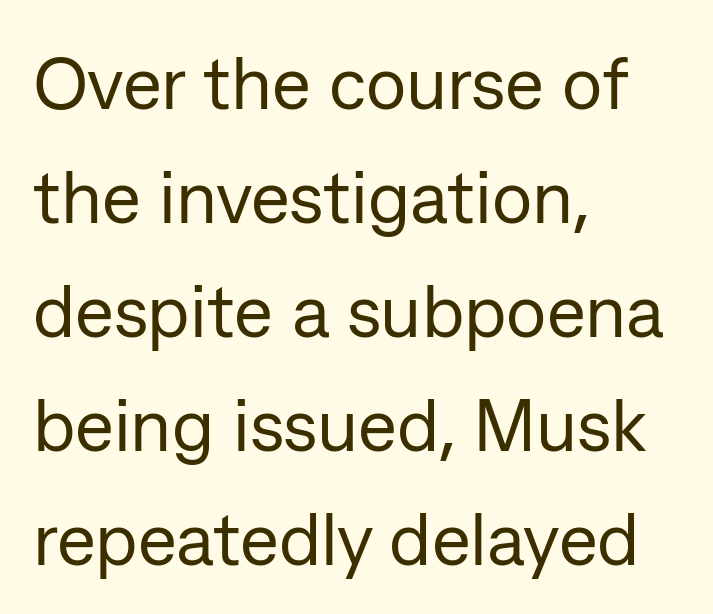
{"serif": "no", "italic": "no", "bold": "no", "weight": "regular", "width": "normal", "stroke_contrast": "low", "x_height": "medium", "monospaced": "no", "underline": "no", "align": "left", "line_spacing": "normal", "line_spacing_ratio": 1.54, "letter_spacing": "normal", "letter_spacing_em": 0.0, "glyph_px": 74}
